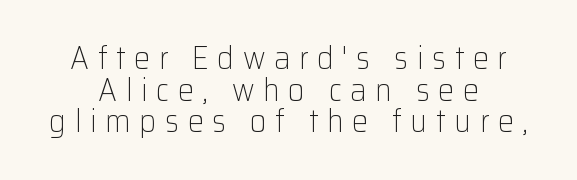
Q: Is the text bold? A: No.
Q: Is the text italic (slanted)? A: No, it is upright.
Q: Is the typeface a serif or a sans-serif typeface? A: Sans-serif.
Q: Is the text underlined? A: No.
Q: Is the spacing between letters normal or unusually wide? A: Unusually wide.
Q: Is the spacing between lines tight, normal or loose? A: Tight.
Q: Width (condensed, normal, or wide)? A: Normal.
Q: Stroke contrast? A: Low.
Q: x-height? A: Medium.
Q: Monospaced? A: No.
